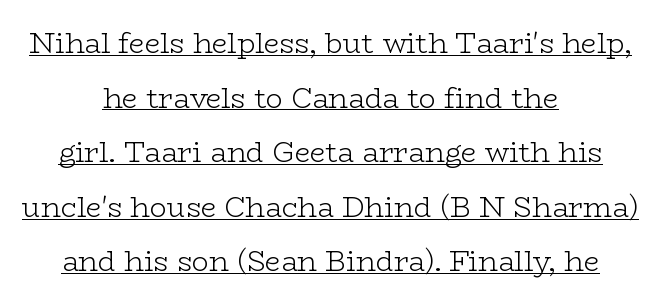
The image shows 28 px light, wide serif type, upright; set centered, loose line spacing (1.95x), normal letter spacing, underlined; low stroke contrast and a medium x-height.
